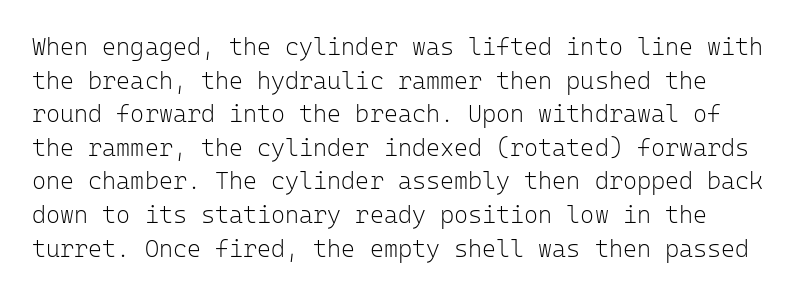
Q: Is the text bold? A: No.
Q: Is the text italic (slanted)? A: No, it is upright.
Q: Is the text underlined? A: No.
Q: Is the spacing between letters normal or unusually wide? A: Normal.
Q: Is the spacing between lines tight, normal or loose? A: Normal.
